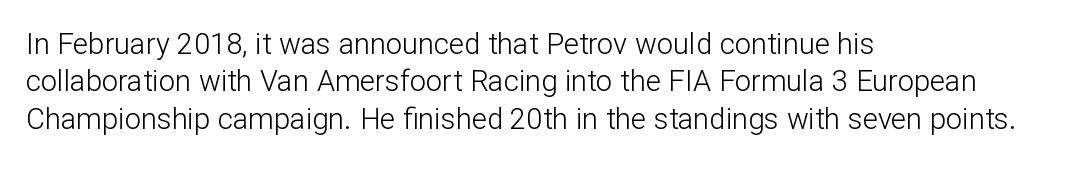
{"serif": "no", "italic": "no", "bold": "no", "weight": "light", "width": "normal", "stroke_contrast": "low", "x_height": "medium", "monospaced": "no", "underline": "no", "align": "left", "line_spacing": "normal", "line_spacing_ratio": 1.29, "letter_spacing": "normal", "letter_spacing_em": 0.0, "glyph_px": 29}
